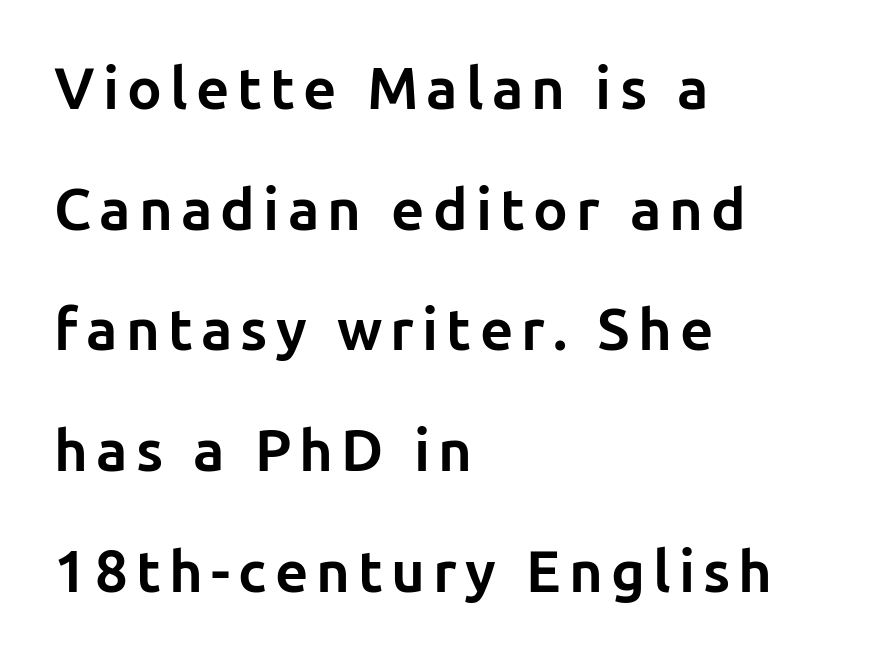
The ragged edge is on the right, which tells us the setting is flush left. Plain, unruled lines of type. The lettering holds an erect, upright posture throughout. How would I describe the line gaps? Wide and relaxed. Do the characters align in a grid? No, the font is proportional. Compared with an ordinary text face, these strokes are far heavier — a full bold.
